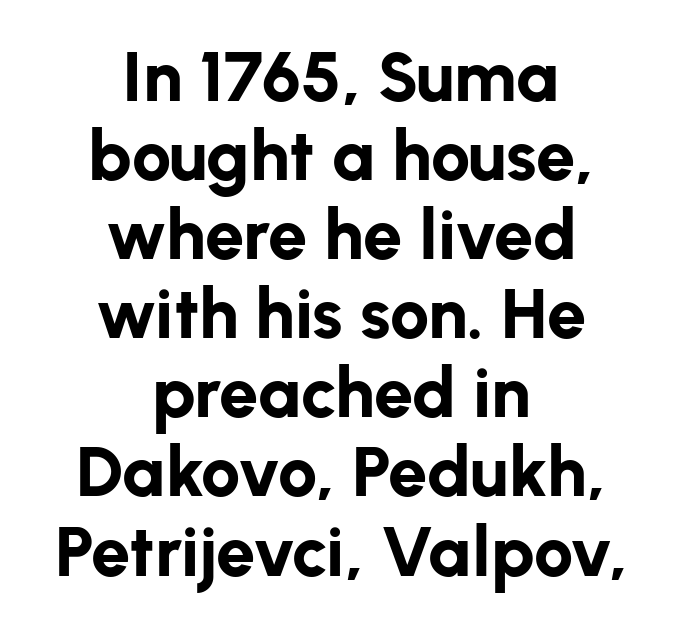
{"serif": "no", "italic": "no", "bold": "yes", "weight": "bold", "width": "normal", "stroke_contrast": "low", "x_height": "medium", "monospaced": "no", "underline": "no", "align": "center", "line_spacing": "tight", "line_spacing_ratio": 1.13, "letter_spacing": "normal", "letter_spacing_em": 0.0, "glyph_px": 70}
